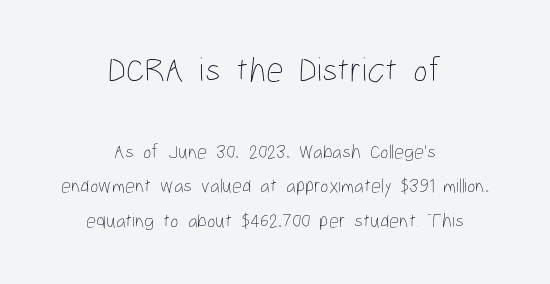
The image shows 35 px thin, condensed type, upright; set centered, line spacing 1.73x, normal letter spacing, not underlined; the first (top) block is 1.75x larger; low stroke contrast and a medium x-height.
